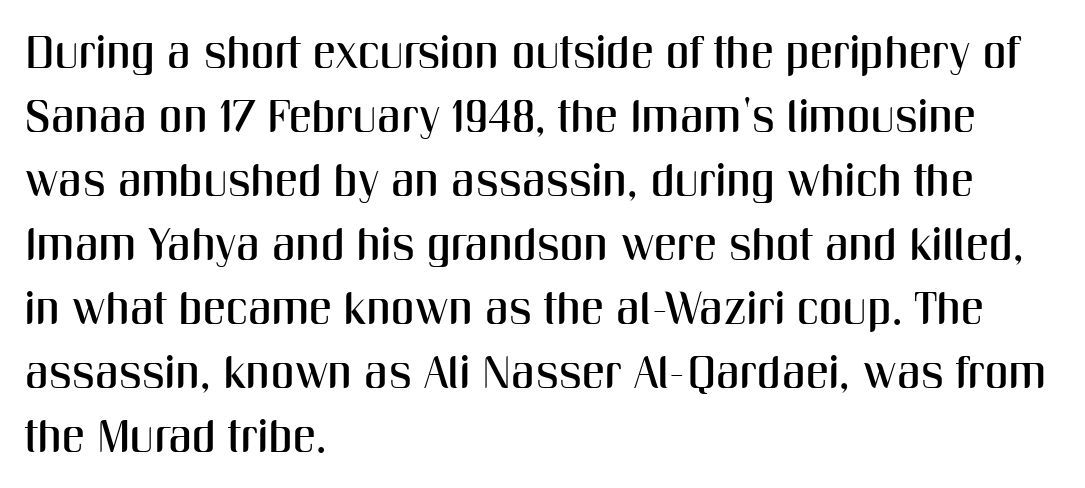
Whoever set this chose a conventional vertical rhythm. Are there feet on the stems? There aren't — it's a sans. The rag falls on the right side of this text block. Note the varied advance widths — an 'i' is clearly narrower than an 'm'. Only glyphs here, with clear space below each row.
